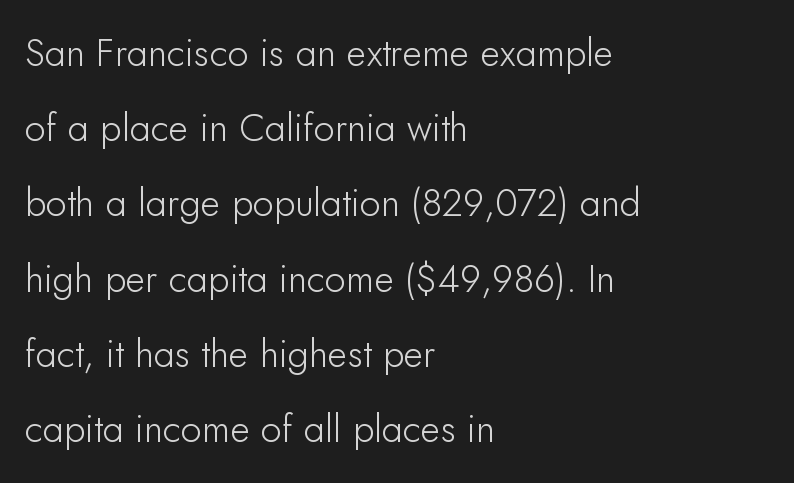
Q: Is the text italic (slanted)? A: No, it is upright.
Q: Is the typeface a serif or a sans-serif typeface? A: Sans-serif.
Q: Is the text underlined? A: No.
Q: How is the paragraph aligned? A: Left-aligned.
Q: Is the spacing between letters normal or unusually wide? A: Normal.
Q: Is the spacing between lines tight, normal or loose? A: Loose.
Q: Width (condensed, normal, or wide)? A: Normal.
Q: Stroke contrast? A: Low.
Q: x-height? A: Small.
Q: Monospaced? A: No.
